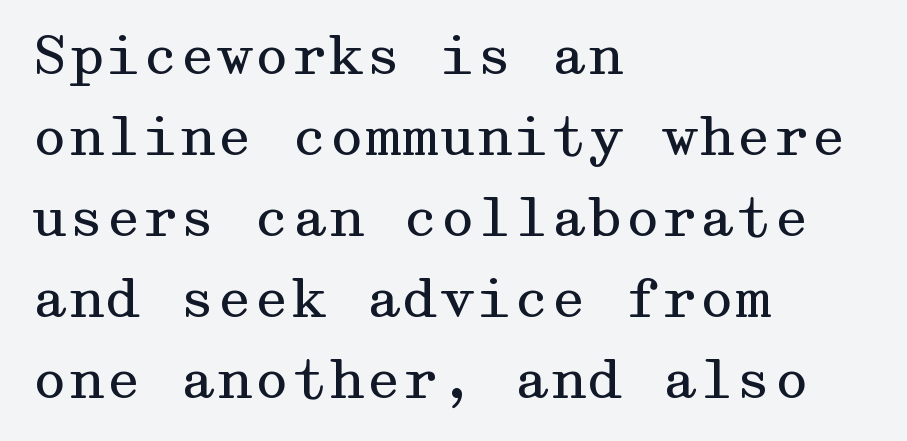
The image shows 53 px regular-weight, wide serif type, upright; set left-aligned, normal line spacing (1.53x), normal letter spacing, not underlined; medium stroke contrast and a medium x-height.
